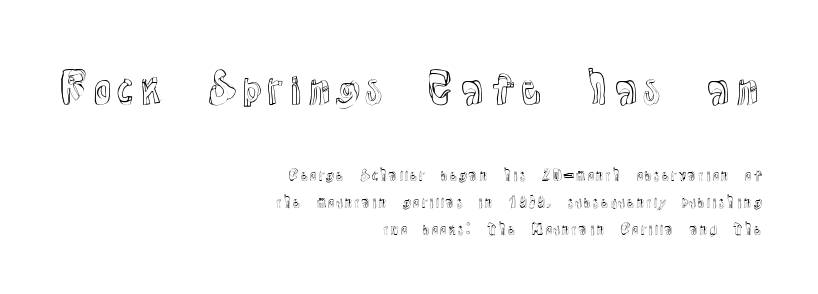
{"italic": "no", "width": "normal", "x_height": "medium", "monospaced": "no", "underline": "no", "align": "right", "line_spacing": "loose", "line_spacing_ratio": 1.91, "letter_spacing": "normal", "letter_spacing_em": 0.0, "larger_block": "first", "size_ratio": 2.86, "glyph_px": 40}
